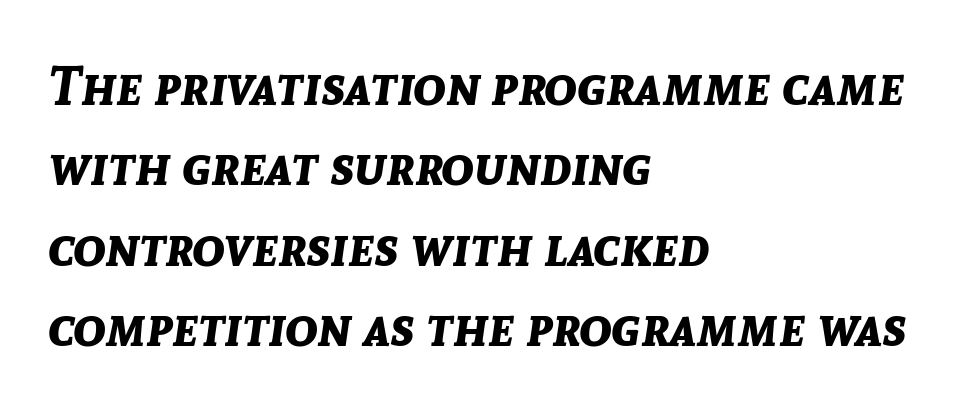
{"italic": "yes", "lean": "right", "slant_degrees": 8, "bold": "yes", "weight": "bold", "width": "normal", "stroke_contrast": "low", "x_height": "medium", "monospaced": "no", "underline": "no", "align": "left", "line_spacing": "normal", "line_spacing_ratio": 1.49, "letter_spacing": "normal", "letter_spacing_em": 0.0, "glyph_px": 54}
